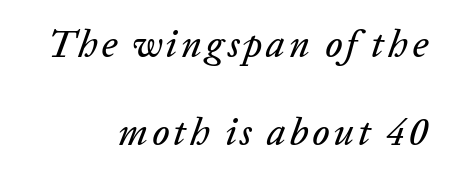
Q: Is the text italic (slanted)? A: Yes, it leans right by about 20 degrees.
Q: Is the text underlined? A: No.
Q: How is the paragraph aligned? A: Right-aligned.
Q: Is the spacing between lines tight, normal or loose? A: Loose.
Q: Width (condensed, normal, or wide)? A: Normal.
Q: Stroke contrast? A: Low.
Q: x-height? A: Medium.
Q: Monospaced? A: No.
